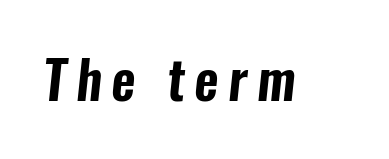
I'd call this a sans setting — the letters go barefoot. A typesetter would call this proportional, since set widths differ per character. Unmarked baselines from the first word to the last.
